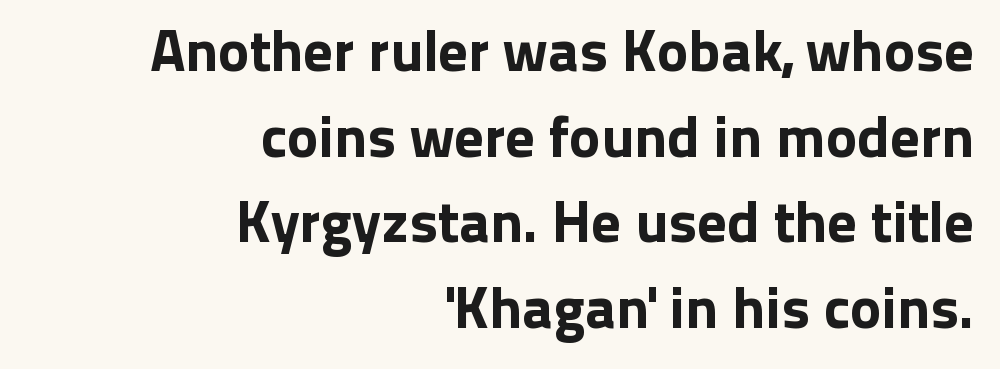
The image shows 59 px sans-serif type, upright; set right-aligned, normal line spacing (1.45x), normal letter spacing, not underlined; low stroke contrast and a medium x-height.
